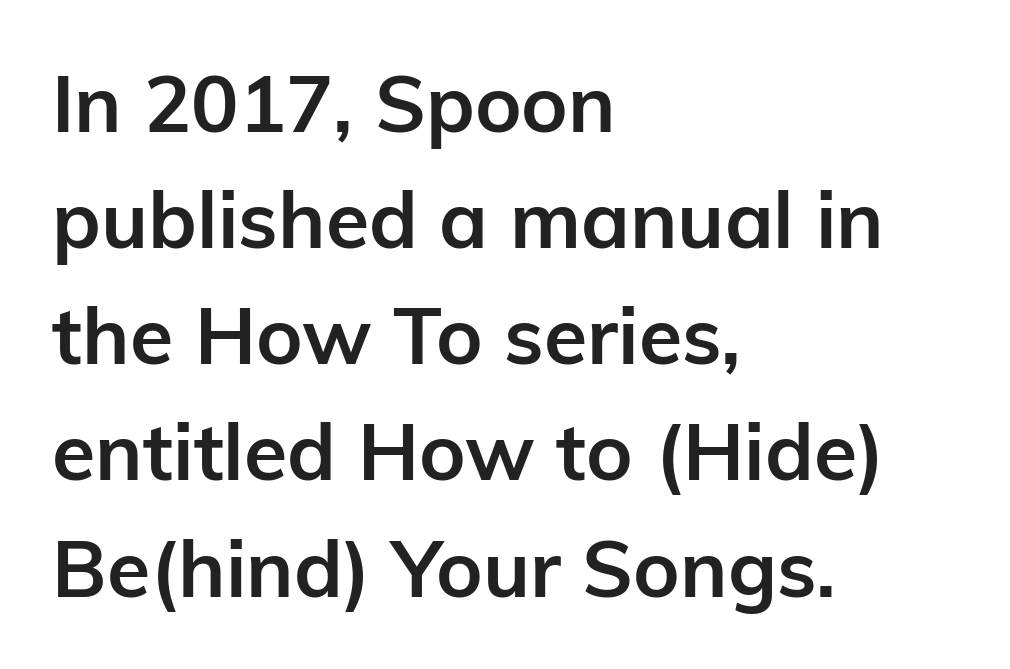
The image shows 79 px semibold sans-serif type, upright; set left-aligned, normal line spacing (1.47x), normal letter spacing, not underlined; low stroke contrast and a medium x-height.
